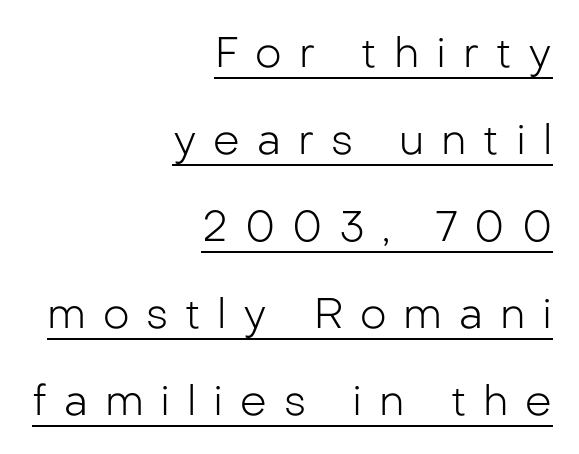
The image shows 42 px light sans-serif type, upright; set right-aligned, loose line spacing (2.07x), unusually wide letter spacing (+0.4 em), underlined; low stroke contrast and a medium x-height.
